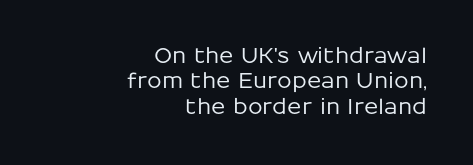
{"italic": "no", "underline": "no", "align": "right", "line_spacing_ratio": 1.21, "letter_spacing": "normal", "letter_spacing_em": 0.0, "glyph_px": 21}
